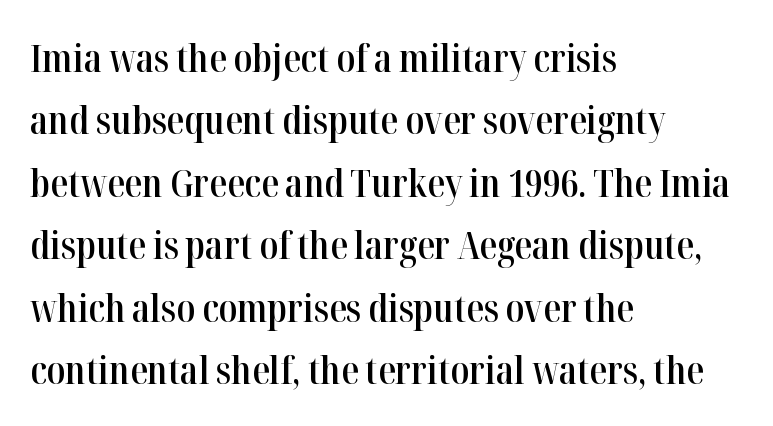
{"serif": "yes", "italic": "no", "bold": "semi", "weight": "semibold", "width": "condensed", "stroke_contrast": "high", "x_height": "medium", "monospaced": "no", "underline": "no", "align": "left", "line_spacing": "normal", "line_spacing_ratio": 1.6, "letter_spacing": "normal", "letter_spacing_em": 0.0, "glyph_px": 39}
